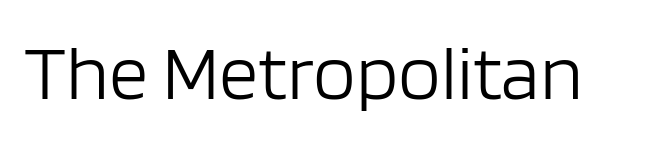
Q: Is the text bold? A: No.
Q: Is the text italic (slanted)? A: No, it is upright.
Q: Is the typeface a serif or a sans-serif typeface? A: Sans-serif.
Q: Is the text underlined? A: No.
Q: Is the spacing between letters normal or unusually wide? A: Normal.
Q: Width (condensed, normal, or wide)? A: Normal.
Q: Stroke contrast? A: Low.
Q: x-height? A: Large.
Q: Monospaced? A: No.
